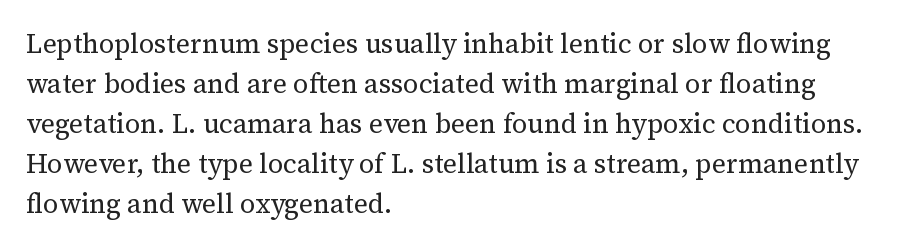
The image shows 27 px text type, upright; set left-aligned, normal line spacing (1.48x), normal letter spacing, not underlined.
